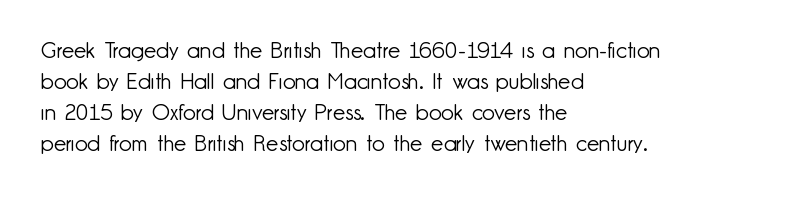
{"italic": "no", "bold": "no", "underline": "no", "align": "left", "line_spacing": "normal", "line_spacing_ratio": 1.41, "letter_spacing": "normal", "letter_spacing_em": 0.0, "glyph_px": 22}
